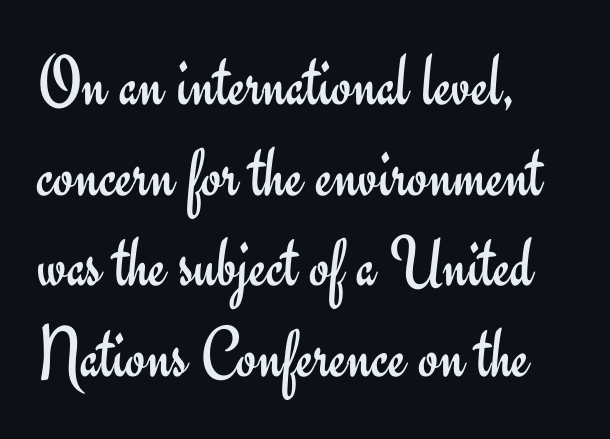
{"serif": "no", "bold": "no", "weight": "regular", "width": "normal", "stroke_contrast": "low", "x_height": "small", "monospaced": "no", "underline": "no", "align": "left", "line_spacing_ratio": 1.24, "letter_spacing": "normal", "letter_spacing_em": 0.0, "glyph_px": 73}
